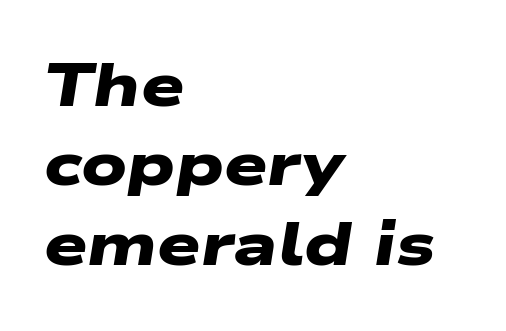
The image shows 61 px heavy, wide sans-serif type; set left-aligned, normal line spacing (1.3x), normal letter spacing, not underlined; low stroke contrast and a medium x-height.
